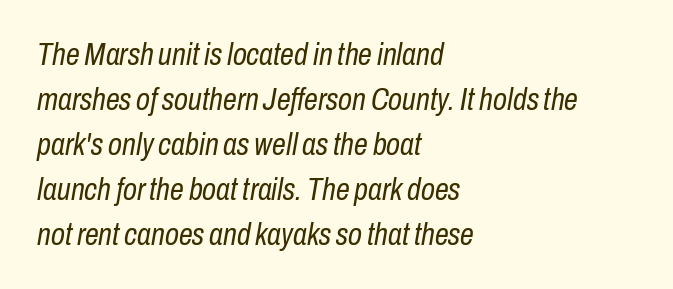
Q: Is the text bold? A: No.
Q: Is the text italic (slanted)? A: Yes, it leans right by about 10 degrees.
Q: Is the text underlined? A: No.
Q: How is the paragraph aligned? A: Left-aligned.
Q: Is the spacing between letters normal or unusually wide? A: Normal.
Q: Is the spacing between lines tight, normal or loose? A: Normal.
Q: Width (condensed, normal, or wide)? A: Condensed.
Q: Stroke contrast? A: Low.
Q: x-height? A: Medium.
Q: Monospaced? A: No.
